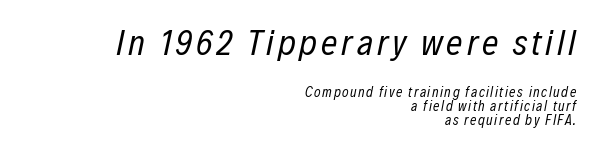
Q: Is the text bold? A: No.
Q: Is the text italic (slanted)? A: Yes, it leans right by about 12 degrees.
Q: Is the text underlined? A: No.
Q: How is the paragraph aligned? A: Right-aligned.
Q: Is the spacing between lines tight, normal or loose? A: Tight.
Q: Which block of text is set in a larger size, the first (top) or the second (bottom)? A: The first (top) one.
Q: Width (condensed, normal, or wide)? A: Condensed.
Q: Stroke contrast? A: Low.
Q: x-height? A: Medium.
Q: Monospaced? A: No.
